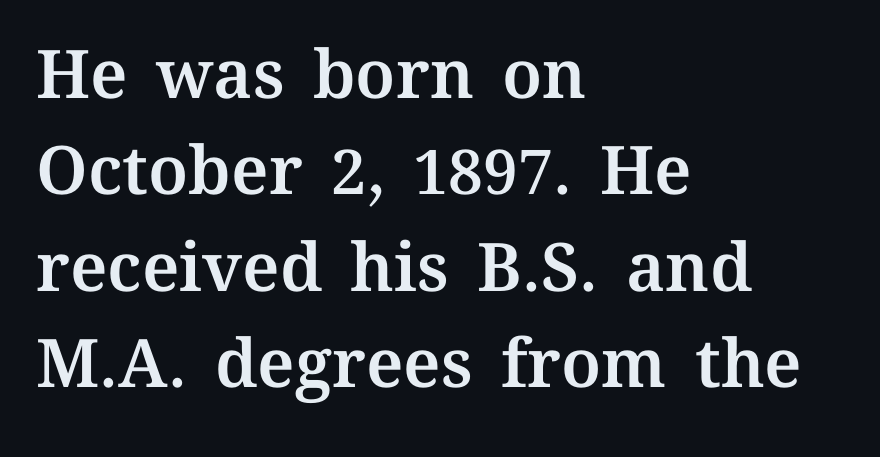
The image shows 67 px text type, upright; set left-aligned, normal line spacing (1.44x), normal letter spacing, not underlined; medium stroke contrast and a medium x-height.
